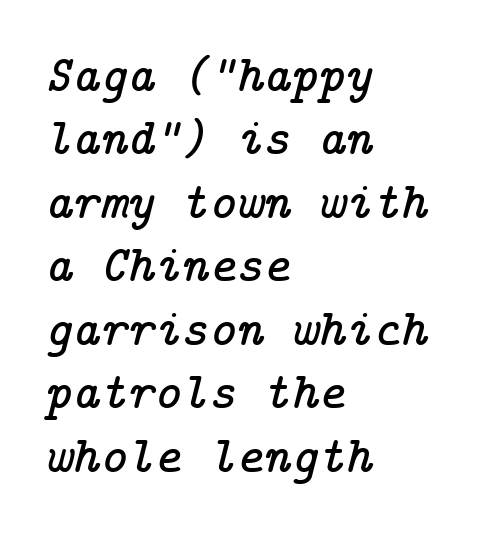
Q: Is the text italic (slanted)? A: Yes, it leans right by about 14 degrees.
Q: Is the typeface a serif or a sans-serif typeface? A: Serif.
Q: Is the text underlined? A: No.
Q: How is the paragraph aligned? A: Left-aligned.
Q: Is the spacing between letters normal or unusually wide? A: Normal.
Q: Width (condensed, normal, or wide)? A: Normal.
Q: Stroke contrast? A: Low.
Q: x-height? A: Medium.
